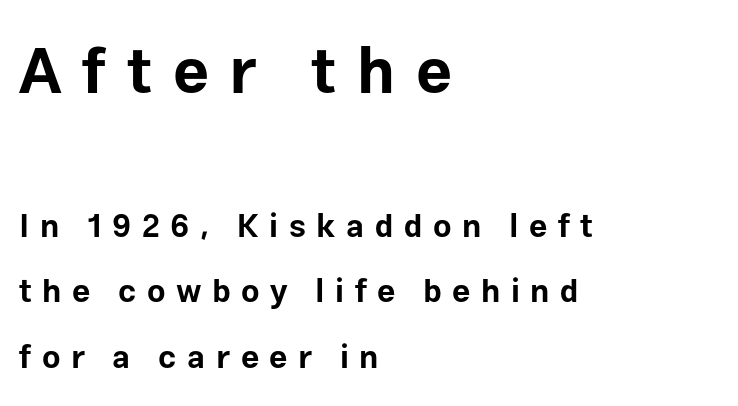
Q: Is the text bold? A: Yes.
Q: Is the text italic (slanted)? A: No, it is upright.
Q: Is the typeface a serif or a sans-serif typeface? A: Sans-serif.
Q: Is the text underlined? A: No.
Q: How is the paragraph aligned? A: Left-aligned.
Q: Is the spacing between letters normal or unusually wide? A: Unusually wide.
Q: Is the spacing between lines tight, normal or loose? A: Loose.
Q: Which block of text is set in a larger size, the first (top) or the second (bottom)? A: The first (top) one.
Q: Width (condensed, normal, or wide)? A: Normal.
Q: Stroke contrast? A: Low.
Q: x-height? A: Medium.
Q: Monospaced? A: No.
